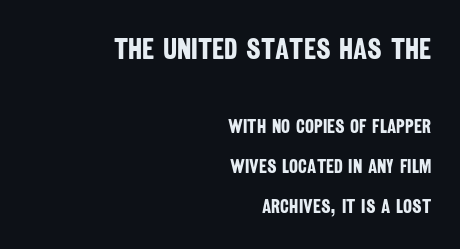
Rule under the text: the space is simply empty. Each line ends at the same right margin while the left side varies. Inter-character spacing is left at the font's built-in metrics. Type style note: lacks serifs.
